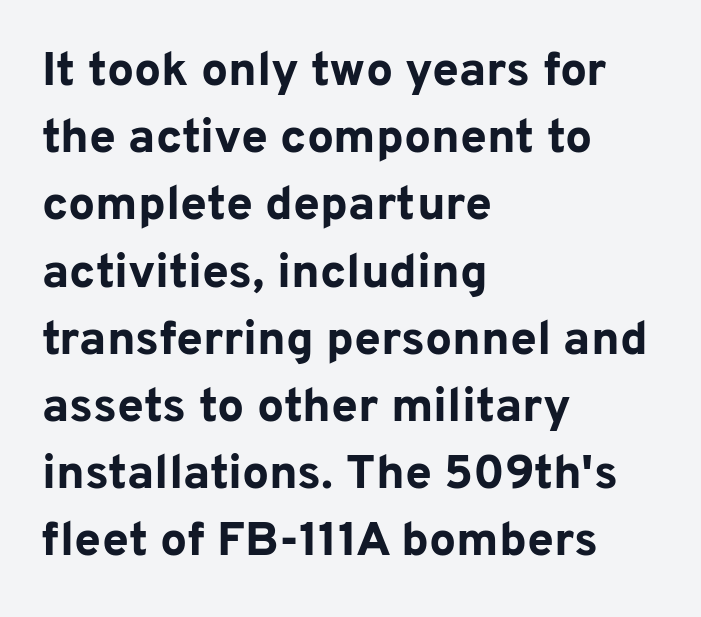
{"serif": "no", "italic": "no", "bold": "yes", "weight": "bold", "width": "normal", "stroke_contrast": "low", "x_height": "medium", "monospaced": "no", "underline": "no", "align": "left", "line_spacing": "normal", "line_spacing_ratio": 1.4, "letter_spacing": "normal", "letter_spacing_em": 0.0, "glyph_px": 48}
